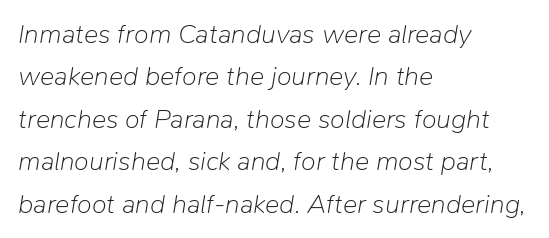
Regular leading. These glyphs show unthickened strokes, regular width or finer. Every character sits at an angle, as italics do. Each word holds together tightly as a unit, with standard inter-letter gaps.
